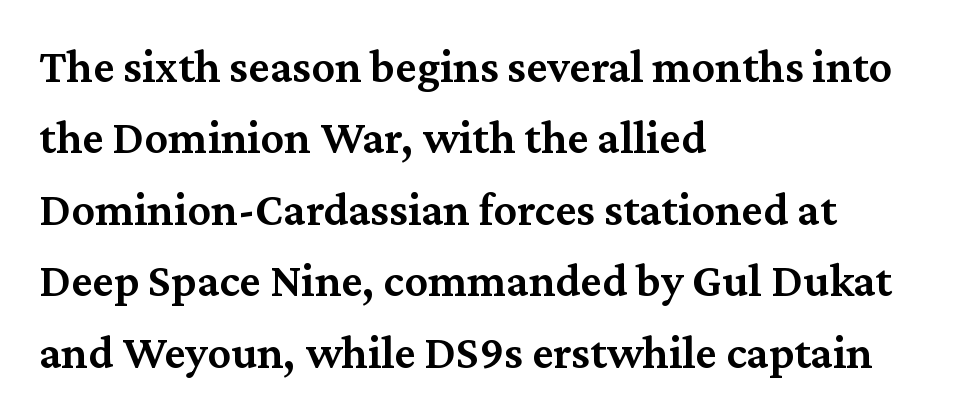
The image shows 47 px semibold serif type, upright; set left-aligned, normal line spacing (1.52x), normal letter spacing, not underlined; medium stroke contrast and a medium x-height.
